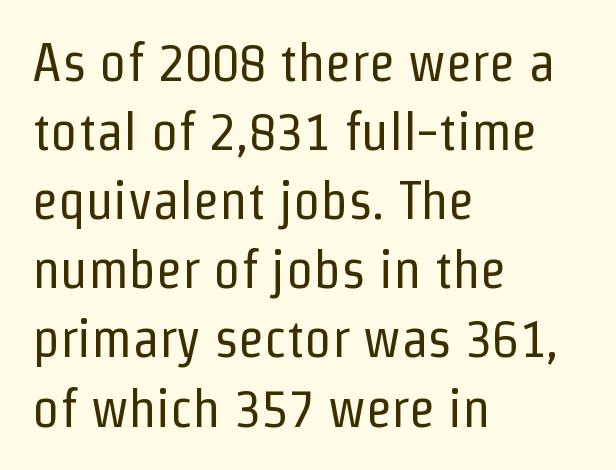
{"serif": "no", "italic": "no", "bold": "no", "weight": "regular", "width": "condensed", "stroke_contrast": "low", "x_height": "medium", "monospaced": "no", "underline": "no", "align": "left", "line_spacing": "normal", "line_spacing_ratio": 1.28, "letter_spacing": "normal", "letter_spacing_em": 0.0, "glyph_px": 54}
